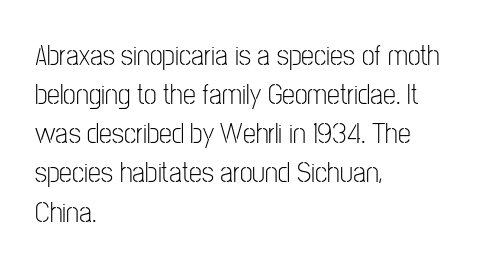
Style check: upright. Vertical stems look standard width or narrower in stroke. Descender tails drop into unmarked territory. This sample uses plain, unmodified letter spacing. The leading is moderate, giving the passage an even texture.
